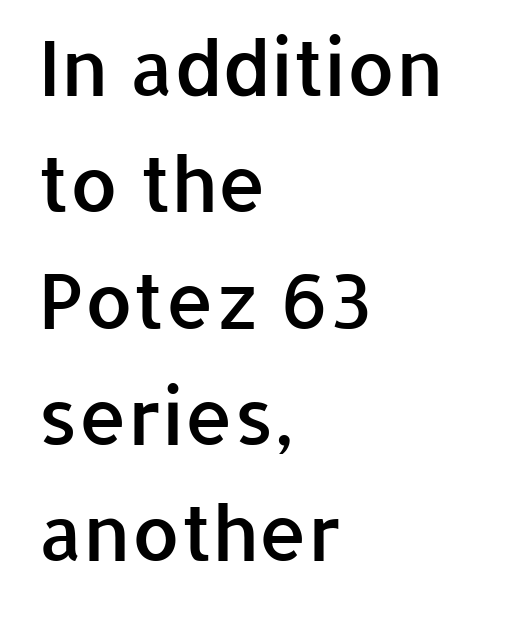
Q: Is the text bold? A: Semi-bold.
Q: Is the text italic (slanted)? A: No, it is upright.
Q: Is the typeface a serif or a sans-serif typeface? A: Sans-serif.
Q: Is the text underlined? A: No.
Q: How is the paragraph aligned? A: Left-aligned.
Q: Is the spacing between letters normal or unusually wide? A: Normal.
Q: Is the spacing between lines tight, normal or loose? A: Normal.
Q: Width (condensed, normal, or wide)? A: Normal.
Q: Stroke contrast? A: Low.
Q: x-height? A: Medium.
Q: Monospaced? A: No.
